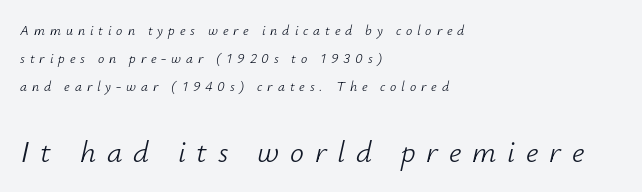
The rendering enlarges the type as you move from the upper chunk to the lower. The strip under each line holds only bare page. Proportional: the letters do not fall into vertical columns. Letter spacing: wide. All the whitespace from short lines collects on the right.
